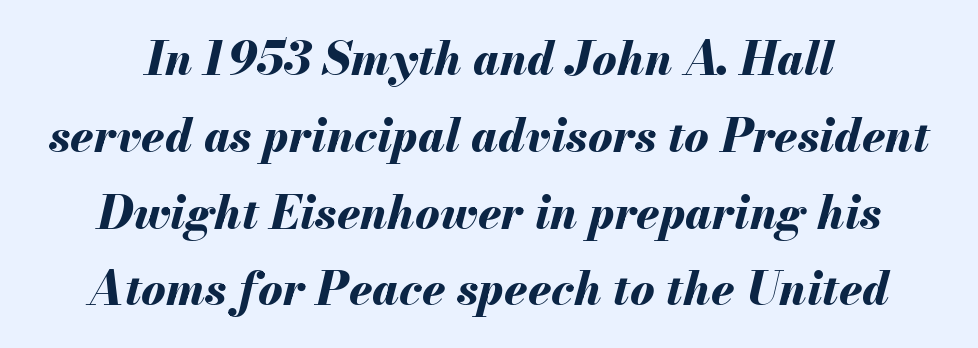
Q: Is the text bold? A: Yes.
Q: Is the text italic (slanted)? A: Yes, it leans right by about 13 degrees.
Q: Is the text underlined? A: No.
Q: How is the paragraph aligned? A: Centered.
Q: Is the spacing between letters normal or unusually wide? A: Normal.
Q: Is the spacing between lines tight, normal or loose? A: Normal.
Q: Width (condensed, normal, or wide)? A: Normal.
Q: Stroke contrast? A: Medium.
Q: x-height? A: Small.
Q: Monospaced? A: No.
